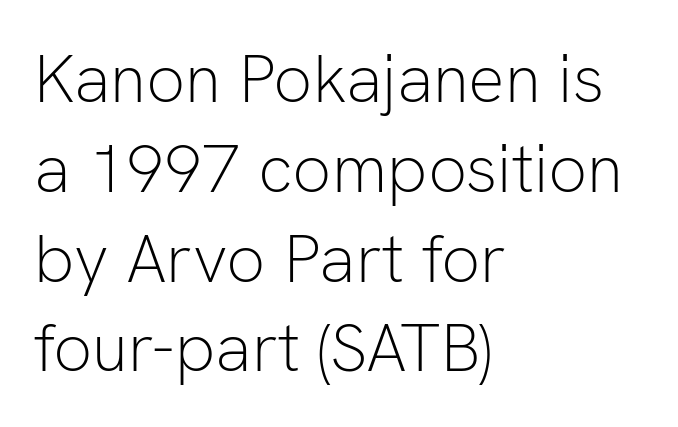
How are the letters spaced? Ordinarily, with no added tracking. The line-height multiplier appears to be the usual default. When letters stand straight like this, we call the style roman or upright. On a weight scale, this lands at 450 or below.
